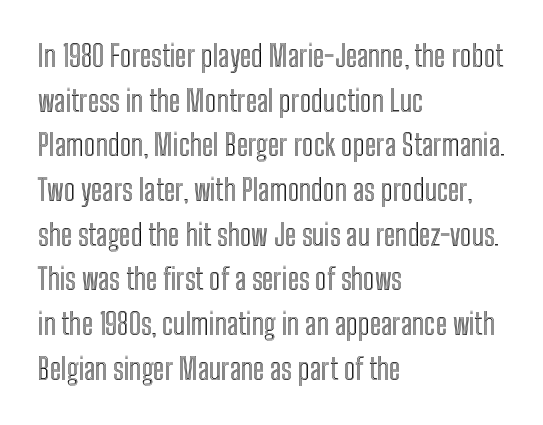
Q: Is the text italic (slanted)? A: No, it is upright.
Q: Is the text underlined? A: No.
Q: How is the paragraph aligned? A: Left-aligned.
Q: Is the spacing between letters normal or unusually wide? A: Normal.
Q: Is the spacing between lines tight, normal or loose? A: Normal.
Q: Width (condensed, normal, or wide)? A: Condensed.
Q: x-height? A: Medium.
Q: Monospaced? A: No.
